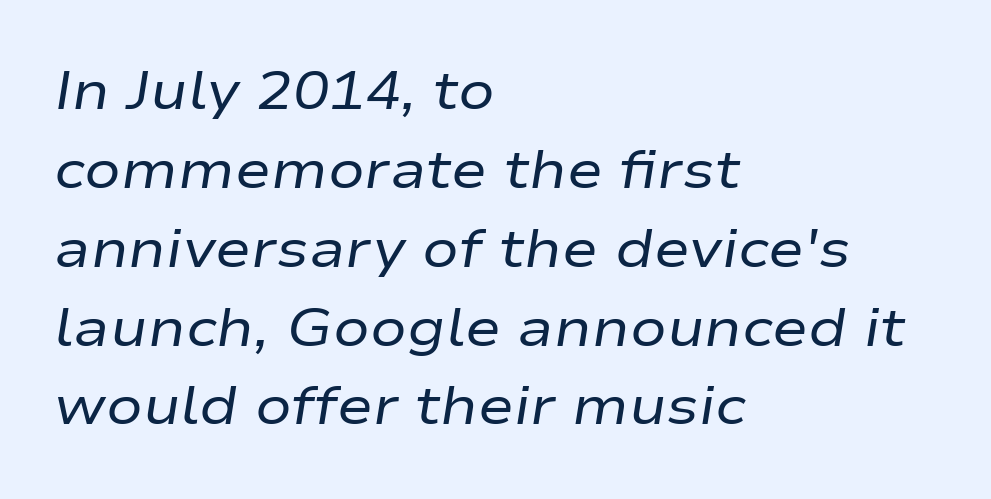
{"italic": "yes", "lean": "right", "slant_degrees": 9, "bold": "no", "weight": "regular", "width": "wide", "stroke_contrast": "low", "x_height": "medium", "monospaced": "no", "underline": "no", "align": "left", "line_spacing": "normal", "line_spacing_ratio": 1.46, "letter_spacing": "normal", "letter_spacing_em": 0.0, "glyph_px": 54}
